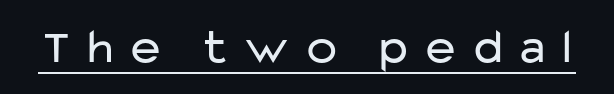
Character widths vary here, with narrow letters taking less room than wide ones. It's the straight-up-and-down kind of type. The passage shown is typeset with a sans-serif family. The typesetting does not lean heavy: it is not bold.
